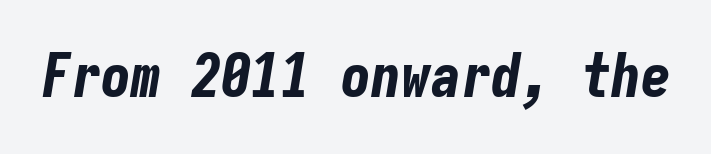
Spacing between characters is what you'd get straight out of the box. Underlining? Definitely not there. Each glyph is drawn with heavy, bold strokes. These lines were composed using italics. Spacing verdict: monospaced, one width for all characters.
